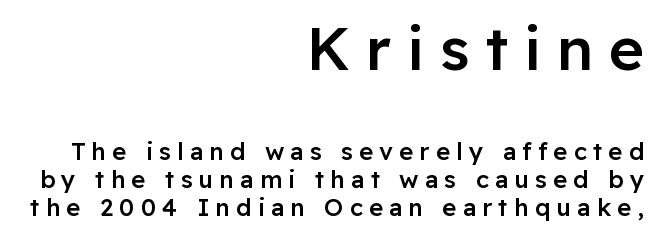
{"serif": "no", "italic": "no", "bold": "semi", "weight": "semibold", "width": "normal", "stroke_contrast": "low", "x_height": "medium", "monospaced": "no", "underline": "no", "align": "right", "line_spacing_ratio": 1.17, "letter_spacing": "wide", "letter_spacing_em": 0.26, "larger_block": "first", "size_ratio": 2.5, "glyph_px": 60}
